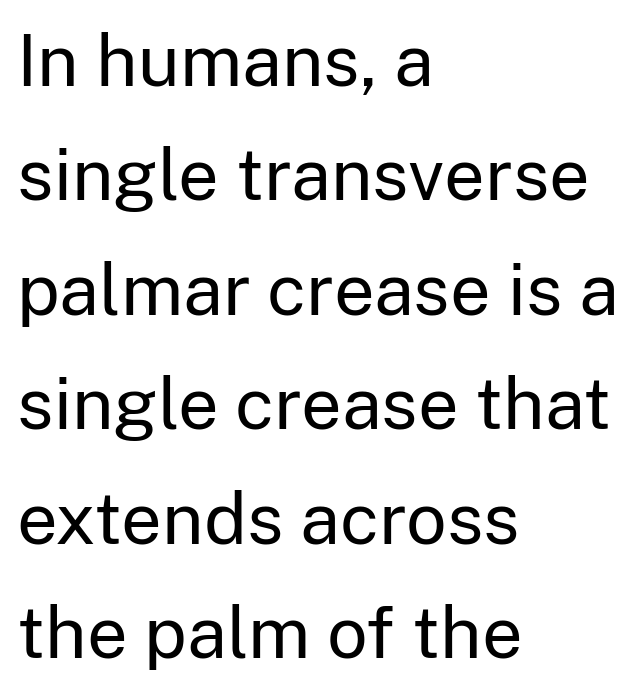
{"serif": "no", "italic": "no", "bold": "no", "weight": "regular", "width": "normal", "stroke_contrast": "low", "x_height": "medium", "monospaced": "no", "underline": "no", "align": "left", "line_spacing": "normal", "line_spacing_ratio": 1.59, "letter_spacing": "normal", "letter_spacing_em": 0.0, "glyph_px": 72}
